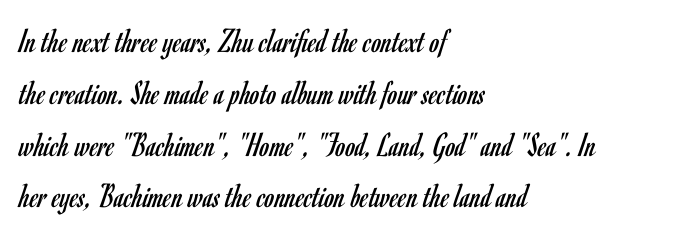
Underline: absent. No heavy texture on the line: the type isn't bold. Is this a fixed-width face? No — the glyphs have proportional, varying widths.
